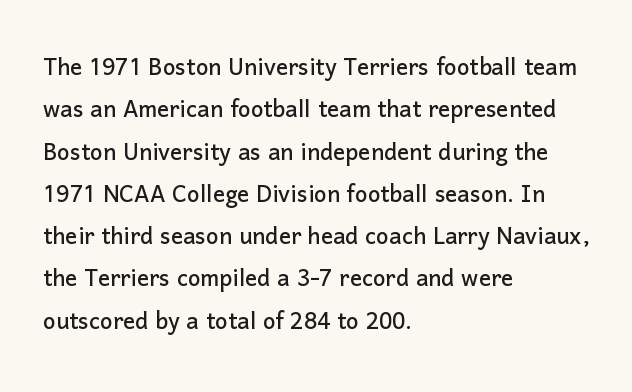
You can tell from the bare stems that sans-serif type was used. If you drew a line through each stem, it would be perfectly vertical. There is no visible air inserted between adjacent glyphs. Note the varied advance widths — an 'i' is clearly narrower than an 'm'.
